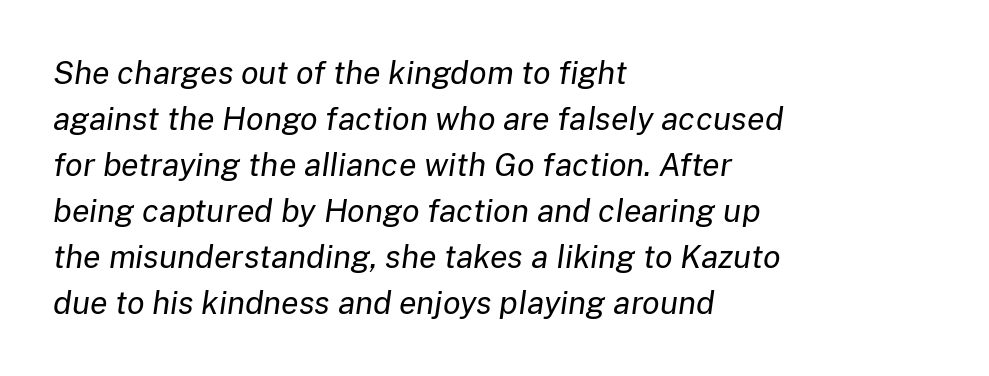
Q: Is the text bold? A: No.
Q: Is the text italic (slanted)? A: Yes, it leans right by about 8 degrees.
Q: Is the text underlined? A: No.
Q: How is the paragraph aligned? A: Left-aligned.
Q: Is the spacing between letters normal or unusually wide? A: Normal.
Q: Is the spacing between lines tight, normal or loose? A: Normal.
Q: Width (condensed, normal, or wide)? A: Normal.
Q: Stroke contrast? A: Low.
Q: x-height? A: Medium.
Q: Monospaced? A: No.
